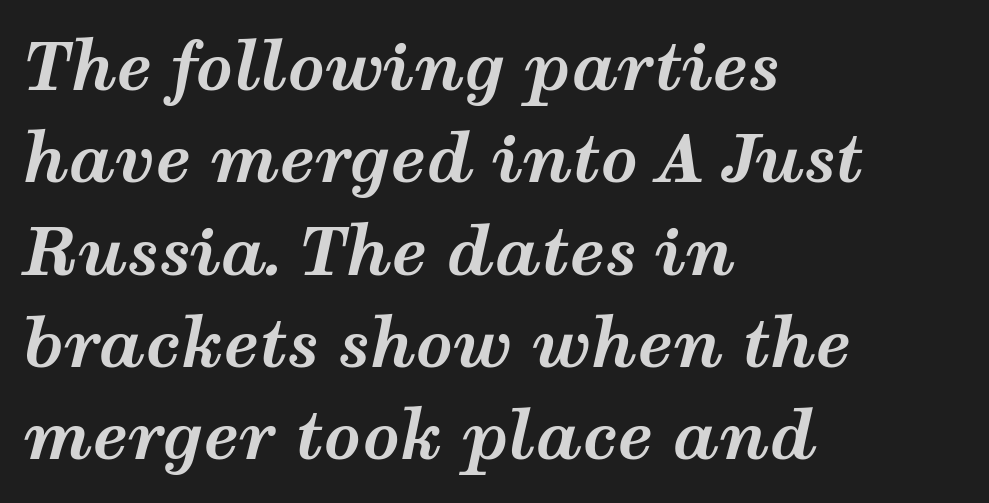
Q: Is the text bold? A: Yes.
Q: Is the text italic (slanted)? A: Yes, it leans right by about 12 degrees.
Q: Is the text underlined? A: No.
Q: How is the paragraph aligned? A: Left-aligned.
Q: Is the spacing between letters normal or unusually wide? A: Normal.
Q: Is the spacing between lines tight, normal or loose? A: Normal.
Q: Width (condensed, normal, or wide)? A: Wide.
Q: Stroke contrast? A: Medium.
Q: x-height? A: Medium.
Q: Monospaced? A: No.
